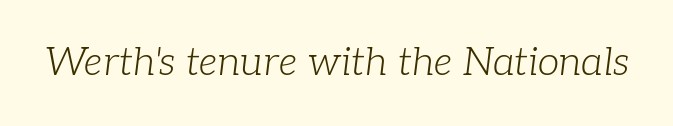
The image shows 39 px light serif type, italic (leaning right); set normal letter spacing, not underlined; low stroke contrast and a medium x-height.
